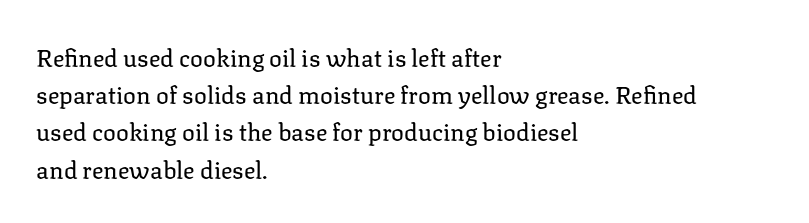
Ordinary non-slanted type is in use. This sample uses plain, unmodified letter spacing. Has an underline been added? It has not. The designer left line spacing at the default. The cut favours lightness, reaching ordinary text weight at its darkest. Layout note: lines flush left.
